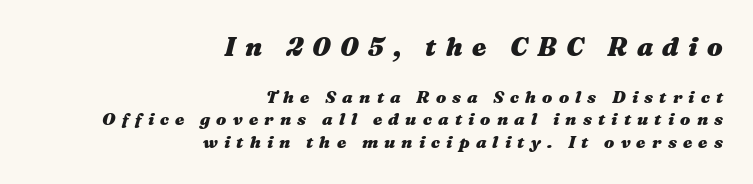
{"italic": "yes", "lean": "right", "slant_degrees": 16, "bold": "yes", "underline": "no", "align": "right", "line_spacing": "normal", "line_spacing_ratio": 1.34, "letter_spacing": "wide", "letter_spacing_em": 0.36, "larger_block": "first", "size_ratio": 1.53, "glyph_px": 26}
